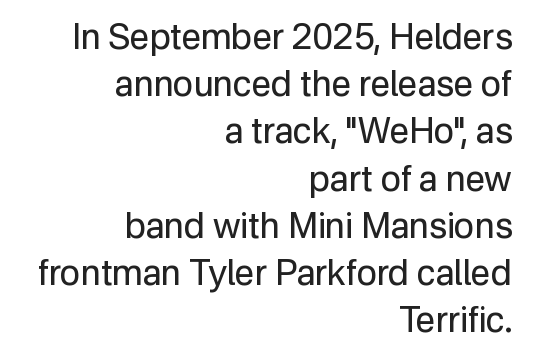
Q: Is the text bold? A: No.
Q: Is the text italic (slanted)? A: No, it is upright.
Q: Is the typeface a serif or a sans-serif typeface? A: Sans-serif.
Q: Is the text underlined? A: No.
Q: How is the paragraph aligned? A: Right-aligned.
Q: Is the spacing between letters normal or unusually wide? A: Normal.
Q: Is the spacing between lines tight, normal or loose? A: Normal.
Q: Width (condensed, normal, or wide)? A: Normal.
Q: Stroke contrast? A: Low.
Q: x-height? A: Medium.
Q: Monospaced? A: No.
